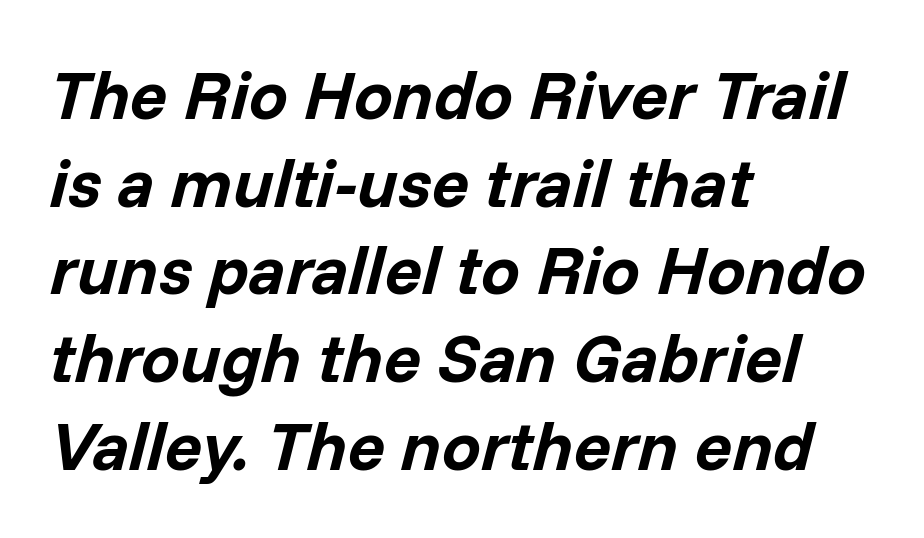
Q: Is the text bold? A: Yes.
Q: Is the text italic (slanted)? A: Yes, it leans right by about 14 degrees.
Q: Is the text underlined? A: No.
Q: How is the paragraph aligned? A: Left-aligned.
Q: Is the spacing between letters normal or unusually wide? A: Normal.
Q: Is the spacing between lines tight, normal or loose? A: Normal.
Q: Width (condensed, normal, or wide)? A: Normal.
Q: Stroke contrast? A: Low.
Q: x-height? A: Medium.
Q: Monospaced? A: No.
